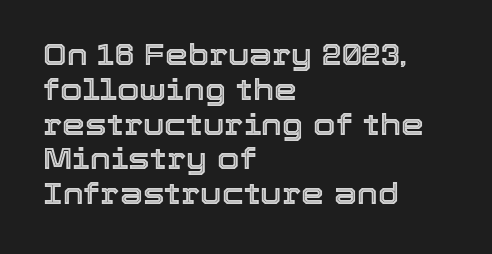
Q: Is the text italic (slanted)? A: No, it is upright.
Q: Is the text underlined? A: No.
Q: How is the paragraph aligned? A: Left-aligned.
Q: Is the spacing between letters normal or unusually wide? A: Normal.
Q: Width (condensed, normal, or wide)? A: Normal.
Q: x-height? A: Medium.
Q: Monospaced? A: No.
